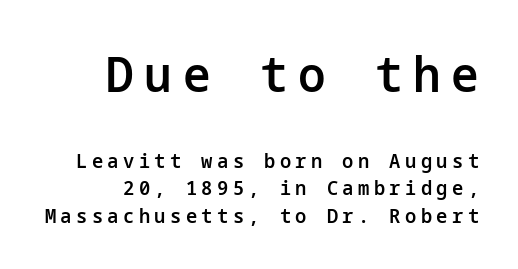
You get the large type first, then a drop to smaller type. Underlining? Definitely not there. This sample uses expanded letter spacing, leaving extra air between glyphs. Which margin do the lines hug? The right one — the left edge is uneven. Note: no serifs on the glyphs.
